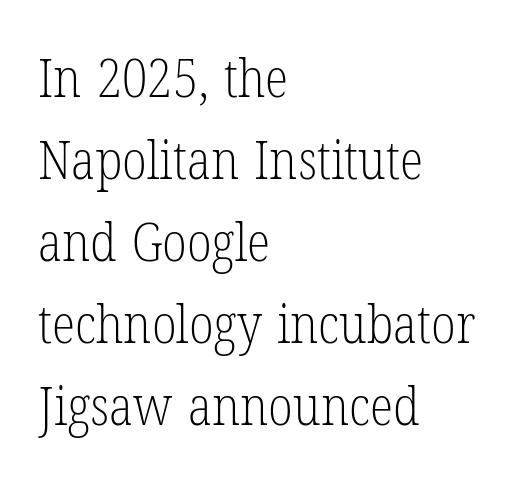
{"serif": "yes", "italic": "no", "bold": "no", "weight": "light", "width": "condensed", "stroke_contrast": "low", "x_height": "medium", "monospaced": "no", "underline": "no", "align": "left", "line_spacing": "normal", "line_spacing_ratio": 1.52, "letter_spacing": "normal", "letter_spacing_em": 0.0, "glyph_px": 54}
